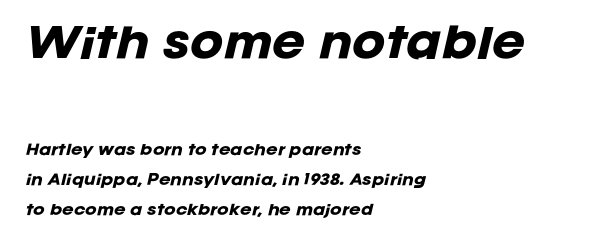
The passage is arranged the way most books set body copy — flush left. What weight is shown? A full bold with thick strokes. The earlier block is typeset at a bigger size than the later block. Whoever set this chose breathing room over compactness in the vertical rhythm. Beneath every word, the page is bare. Compared with typical body copy, the letter spacing here is the same.
